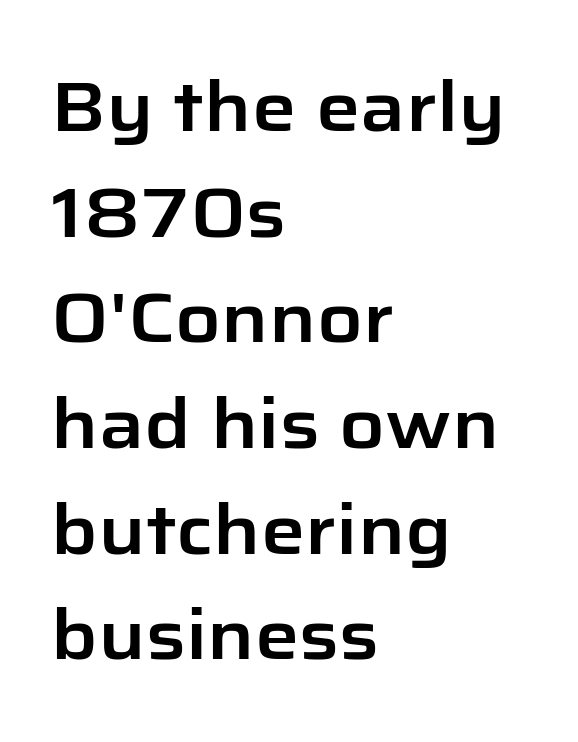
Do the letters lean? They stand straight. Proportional: the letters do not fall into vertical columns. One glance says typical: line gaps are just what's usual. Horizontal alignment here is leftward, the default for most running prose.
